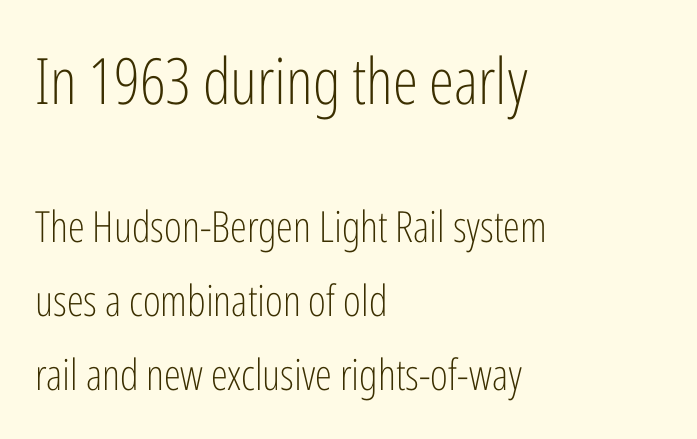
All the whitespace from short lines collects on the right. Look at the tracking — it's just the regular setting, nothing added. Size contrast runs from large at the top to small at the bottom. The rendering shows plain stroke endings on the letterforms — a sans-serif design. This rendering features lettering with no underline.
